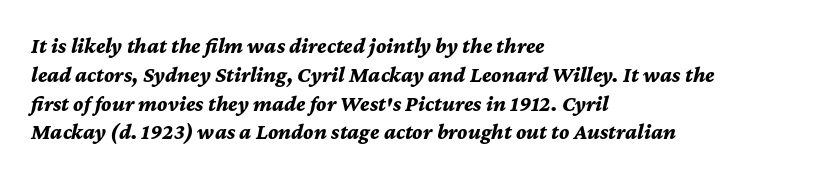
{"italic": "yes", "lean": "right", "slant_degrees": 12, "bold": "yes", "underline": "no", "align": "left", "line_spacing": "normal", "line_spacing_ratio": 1.31, "letter_spacing": "normal", "letter_spacing_em": 0.0, "glyph_px": 22}
